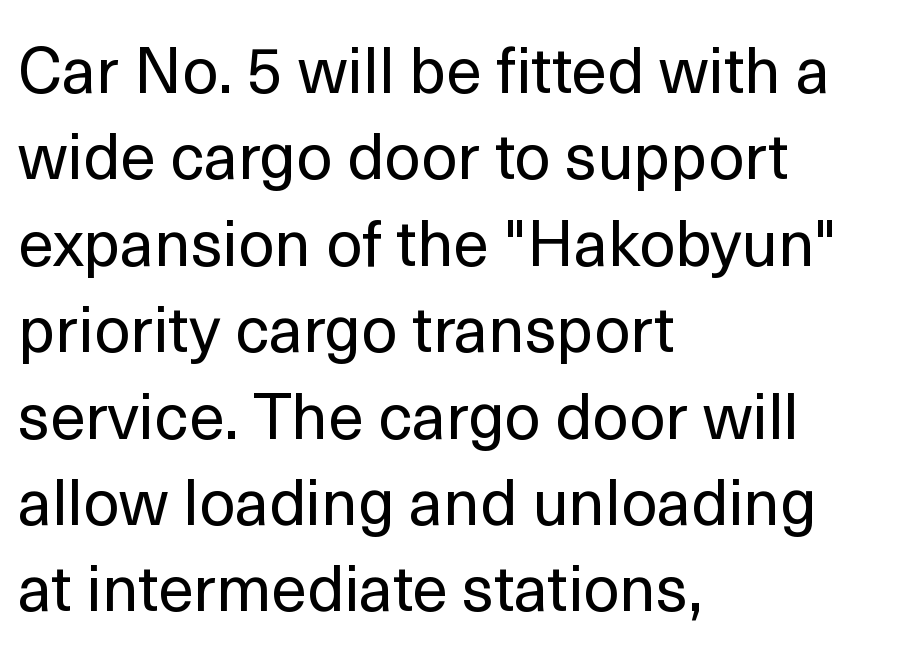
Students, note that the glyphs here touch the page at normal intervals. The face used here is proportionally spaced, like ordinary book or web type. Horizontally, the lines are justified to the leading edge only. No heavy texture on the line: the type isn't bold. Only glyphs here, with clear space below each row.
